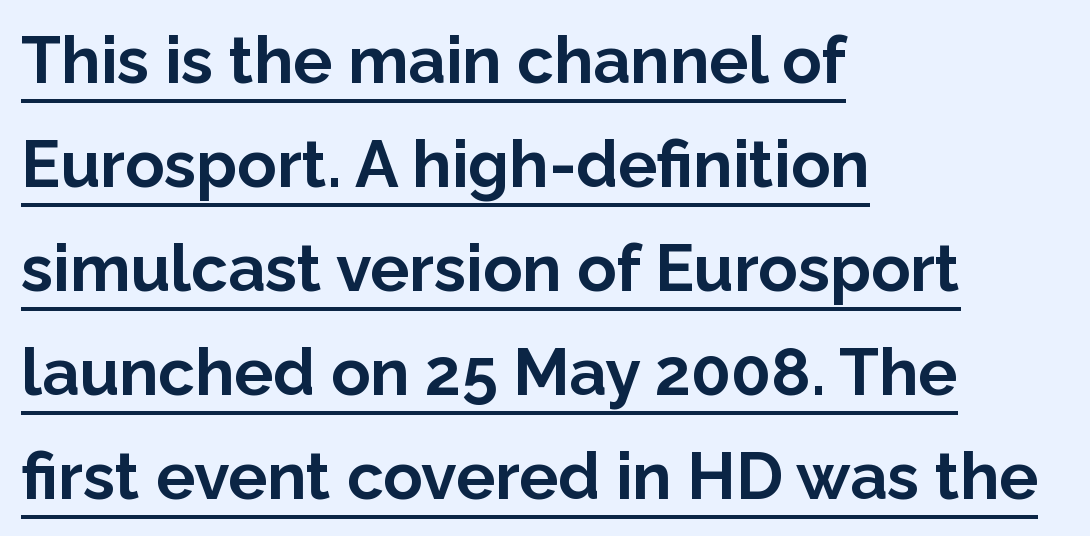
Q: Is the text bold? A: Yes.
Q: Is the text italic (slanted)? A: No, it is upright.
Q: Is the typeface a serif or a sans-serif typeface? A: Sans-serif.
Q: Is the text underlined? A: Yes.
Q: How is the paragraph aligned? A: Left-aligned.
Q: Is the spacing between letters normal or unusually wide? A: Normal.
Q: Is the spacing between lines tight, normal or loose? A: Normal.
Q: Width (condensed, normal, or wide)? A: Normal.
Q: Stroke contrast? A: Low.
Q: x-height? A: Medium.
Q: Monospaced? A: No.
